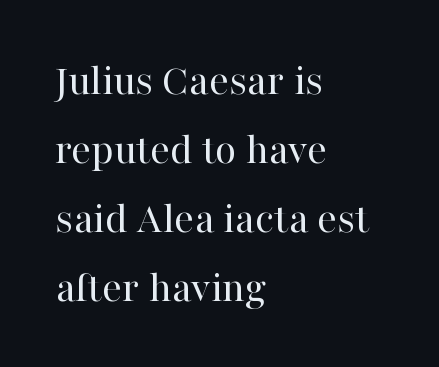
Q: Is the text bold? A: No.
Q: Is the text italic (slanted)? A: No, it is upright.
Q: Is the typeface a serif or a sans-serif typeface? A: Serif.
Q: Is the text underlined? A: No.
Q: How is the paragraph aligned? A: Left-aligned.
Q: Is the spacing between letters normal or unusually wide? A: Normal.
Q: Is the spacing between lines tight, normal or loose? A: Normal.
Q: Width (condensed, normal, or wide)? A: Normal.
Q: Stroke contrast? A: High.
Q: x-height? A: Medium.
Q: Monospaced? A: No.
